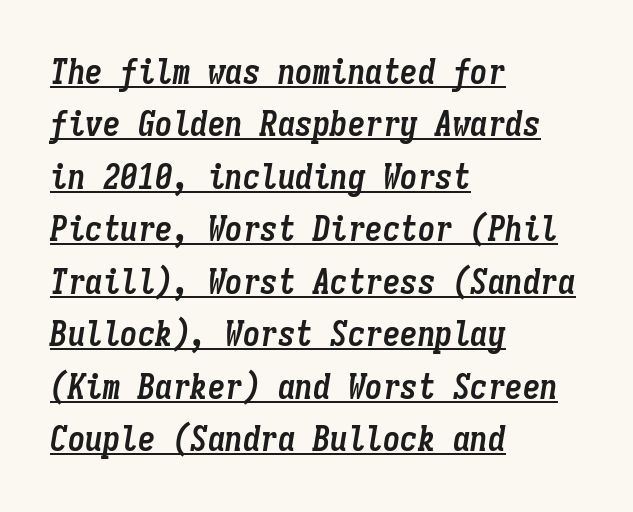
Q: Is the text bold? A: Yes.
Q: Is the text italic (slanted)? A: Yes, it leans right by about 9 degrees.
Q: Is the text underlined? A: Yes.
Q: How is the paragraph aligned? A: Left-aligned.
Q: Is the spacing between letters normal or unusually wide? A: Normal.
Q: Is the spacing between lines tight, normal or loose? A: Normal.
Q: Width (condensed, normal, or wide)? A: Condensed.
Q: Stroke contrast? A: Low.
Q: x-height? A: Medium.
Q: Monospaced? A: Yes.
